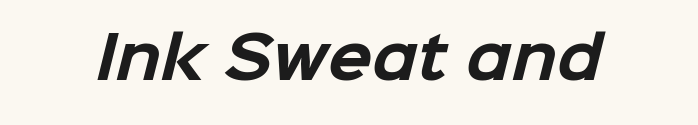
Q: Is the text bold? A: Yes.
Q: Is the typeface a serif or a sans-serif typeface? A: Sans-serif.
Q: Is the text underlined? A: No.
Q: Is the spacing between letters normal or unusually wide? A: Normal.
Q: Width (condensed, normal, or wide)? A: Normal.
Q: Stroke contrast? A: Low.
Q: x-height? A: Medium.
Q: Monospaced? A: No.
